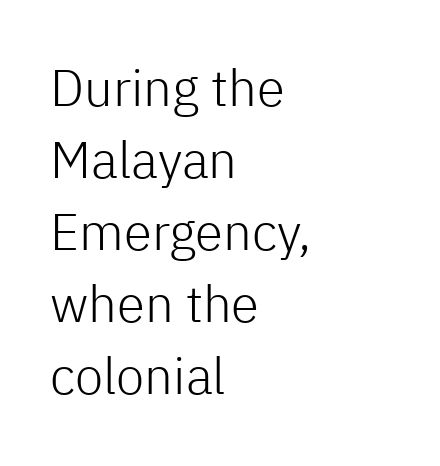
Q: Is the text bold? A: No.
Q: Is the text italic (slanted)? A: No, it is upright.
Q: Is the typeface a serif or a sans-serif typeface? A: Sans-serif.
Q: Is the text underlined? A: No.
Q: How is the paragraph aligned? A: Left-aligned.
Q: Is the spacing between letters normal or unusually wide? A: Normal.
Q: Is the spacing between lines tight, normal or loose? A: Normal.
Q: Width (condensed, normal, or wide)? A: Normal.
Q: Stroke contrast? A: Low.
Q: x-height? A: Medium.
Q: Monospaced? A: No.
